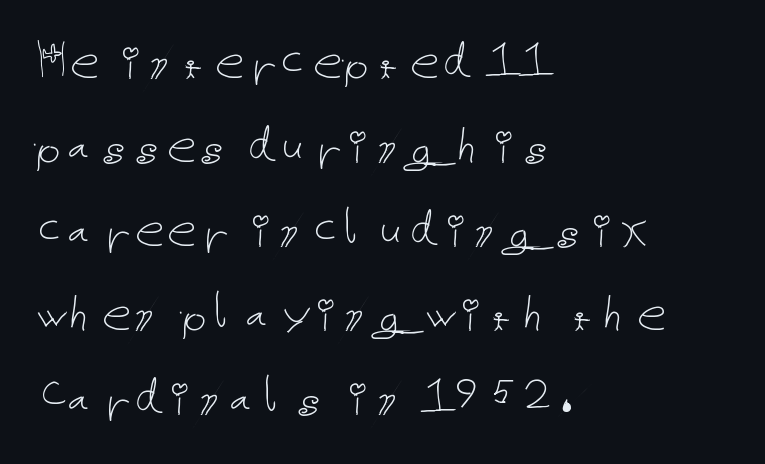
{"italic": "no", "bold": "no", "weight": "thin", "width": "normal", "stroke_contrast": "low", "x_height": "medium", "underline": "no", "align": "left", "line_spacing": "normal", "line_spacing_ratio": 1.45, "letter_spacing": "normal", "letter_spacing_em": 0.0, "glyph_px": 58}
